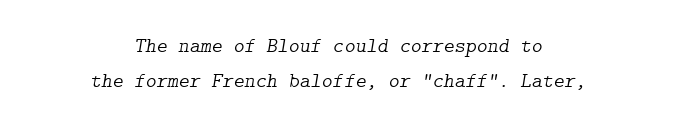
Q: Is the text bold? A: No.
Q: Is the text italic (slanted)? A: Yes, it leans right by about 9 degrees.
Q: Is the text underlined? A: No.
Q: How is the paragraph aligned? A: Centered.
Q: Is the spacing between letters normal or unusually wide? A: Normal.
Q: Is the spacing between lines tight, normal or loose? A: Normal.
